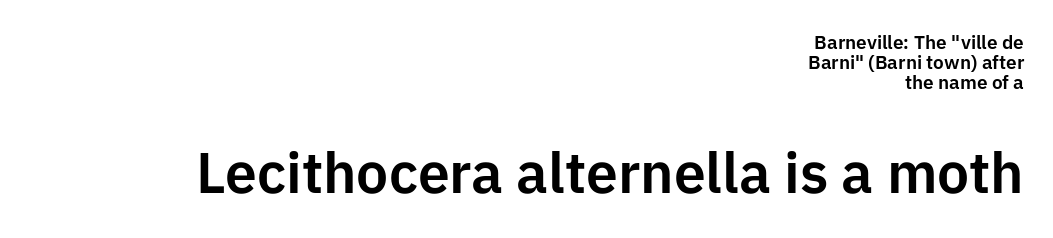
Stroke terminals: plain, sans-serif. A roman cut, with each character standing at attention. The passage shown is not underscored anywhere. There is no visible air inserted between adjacent glyphs. This layout puts the modest block above and the oversized block below. Horizontally, the lines are justified to the trailing edge only.
